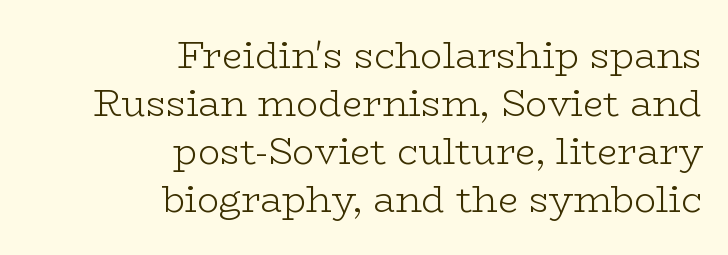
The image shows 37 px light, wide serif type, upright; set right-aligned, normal line spacing (1.3x), normal letter spacing, not underlined; low stroke contrast and a medium x-height.
